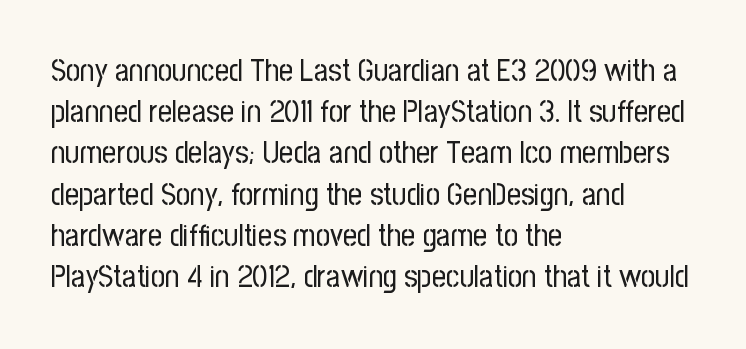
I'd call this a sans setting — the letters go barefoot. These glyphs show unthickened strokes, regular width or finer. Is this a fixed-width face? No — the glyphs have proportional, varying widths. The rag falls on the right side of this text block. The horizontal fit of the characters is conventional and even. Notice how the stems are strictly vertical — no italics here.
